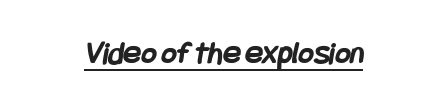
{"serif": "no", "bold": "yes", "weight": "semibold", "width": "condensed", "stroke_contrast": "low", "x_height": "large", "underline": "yes", "align": "center", "letter_spacing": "normal", "letter_spacing_em": 0.0, "glyph_px": 33}
